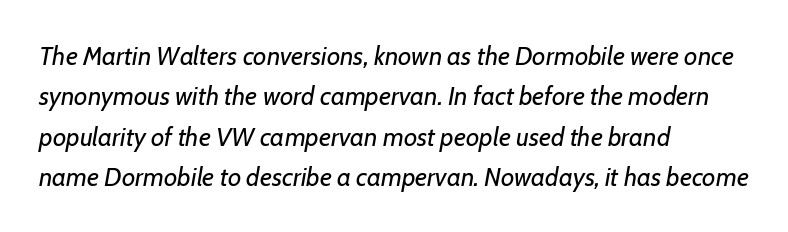
Q: Is the text bold? A: No.
Q: Is the text italic (slanted)? A: Yes, it leans right by about 7 degrees.
Q: Is the text underlined? A: No.
Q: How is the paragraph aligned? A: Left-aligned.
Q: Is the spacing between letters normal or unusually wide? A: Normal.
Q: Is the spacing between lines tight, normal or loose? A: Normal.
